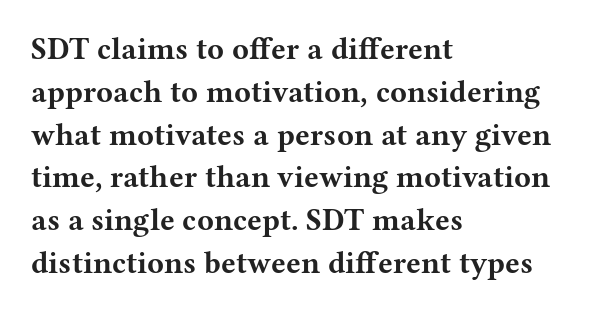
In CSS terms this would be text-align: left. Every stem runs plumb, perpendicular to the baseline. Honestly, the row spacing looks completely unremarkable. The glyphs are unaccompanied by any horizontal stroke below them.
